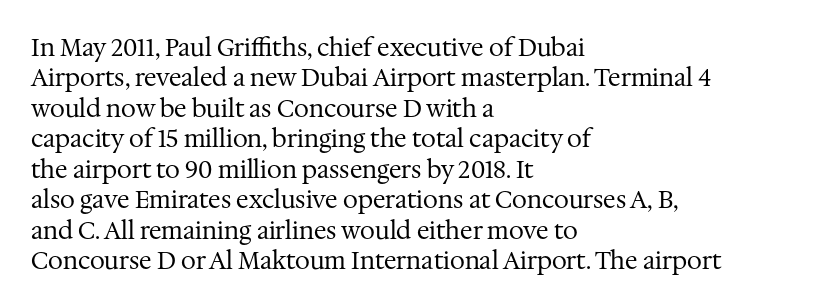
The image shows 24 px text type, upright; set left-aligned, normal line spacing (1.27x), normal letter spacing, not underlined.
